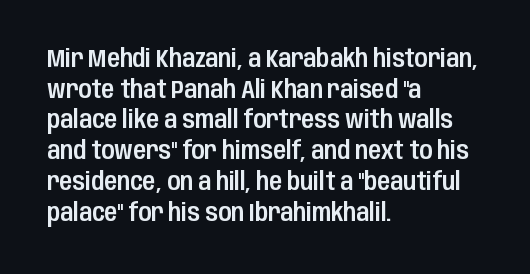
Q: Is the text italic (slanted)? A: No, it is upright.
Q: Is the text underlined? A: No.
Q: How is the paragraph aligned? A: Left-aligned.
Q: Is the spacing between letters normal or unusually wide? A: Normal.
Q: Is the spacing between lines tight, normal or loose? A: Normal.
